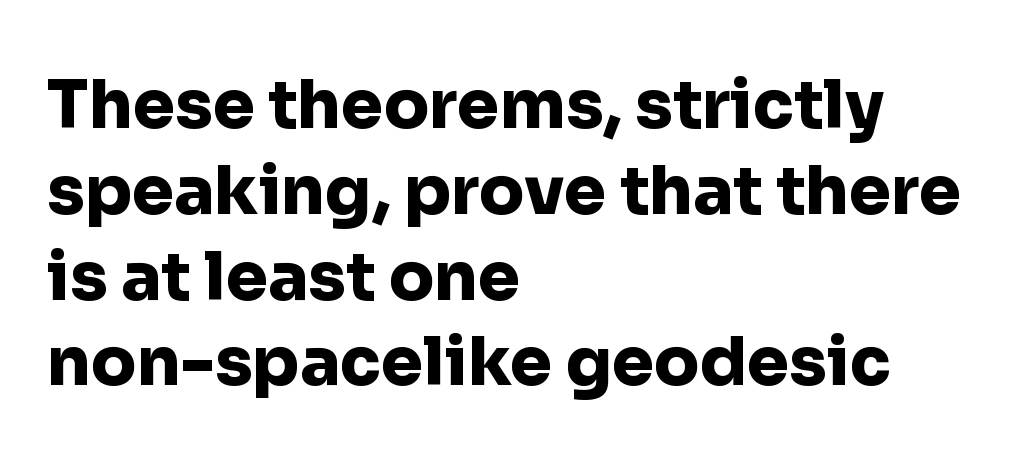
The image shows 67 px heavy sans-serif type, upright; set left-aligned, normal line spacing (1.28x), normal letter spacing, not underlined; low stroke contrast and a medium x-height.
